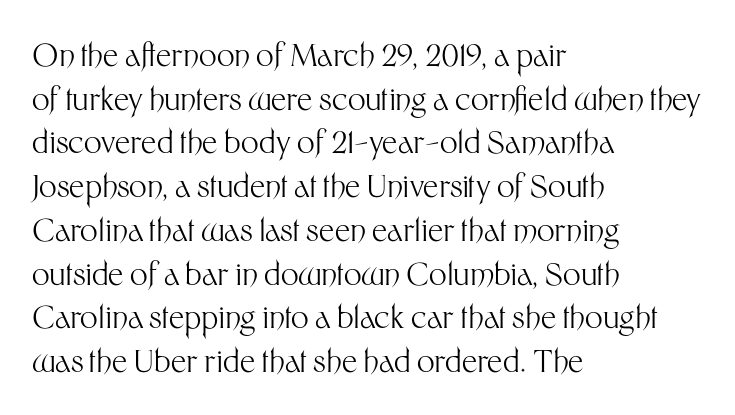
{"serif": "no", "italic": "no", "bold": "no", "weight": "light", "width": "normal", "stroke_contrast": "medium", "x_height": "medium", "monospaced": "no", "underline": "no", "align": "left", "line_spacing": "normal", "line_spacing_ratio": 1.41, "letter_spacing": "normal", "letter_spacing_em": 0.0, "glyph_px": 31}
